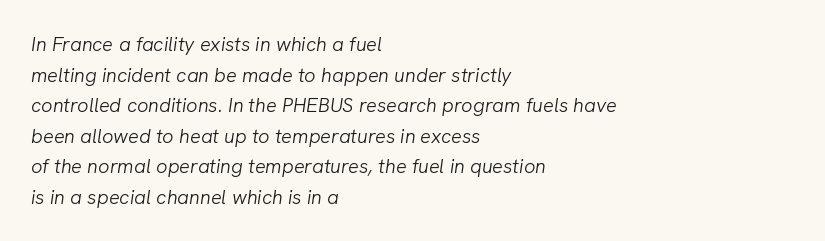
Quick note: interline space is typical. Letters have the restrained weight of plain body copy at most. The passage shown leans; its letterforms are oblique. Plain, unruled lines of type.
